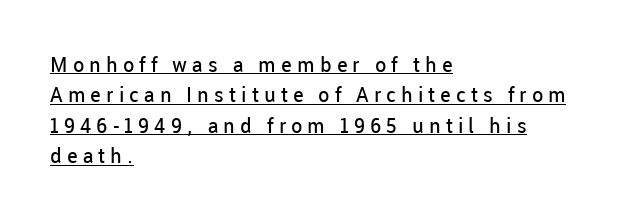
Stem width sits at or under what a default text font uses. The rendering inserts visible extra space after every character. Do the letters lean? They stand straight. Decoration check: the copy is underlined. Horizontally, the lines are justified to the leading edge only. A typesetter would call this leading conventional body-copy spacing.
